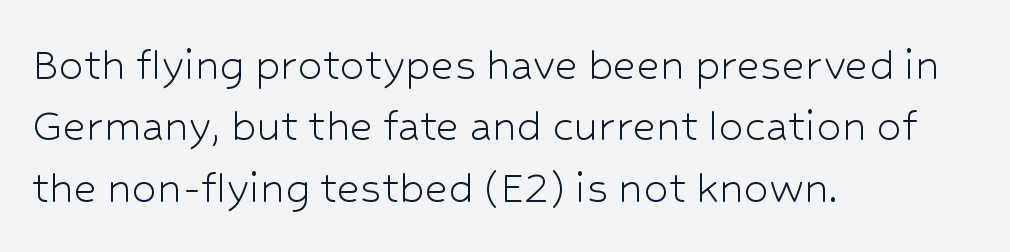
Q: Is the text bold? A: No.
Q: Is the text italic (slanted)? A: No, it is upright.
Q: Is the typeface a serif or a sans-serif typeface? A: Sans-serif.
Q: Is the text underlined? A: No.
Q: How is the paragraph aligned? A: Left-aligned.
Q: Is the spacing between letters normal or unusually wide? A: Normal.
Q: Width (condensed, normal, or wide)? A: Normal.
Q: Stroke contrast? A: Low.
Q: x-height? A: Medium.
Q: Monospaced? A: No.
